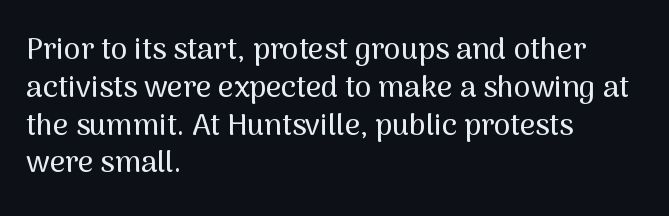
Here the glyphs are tracked normally, forming tight word shapes. Nope, no serifs anywhere on these letters. The lettering holds an erect, upright posture throughout. The rendering anchors every line to the left-hand side. Honestly, the row spacing looks completely unremarkable. Check under the words: just untouched page.
